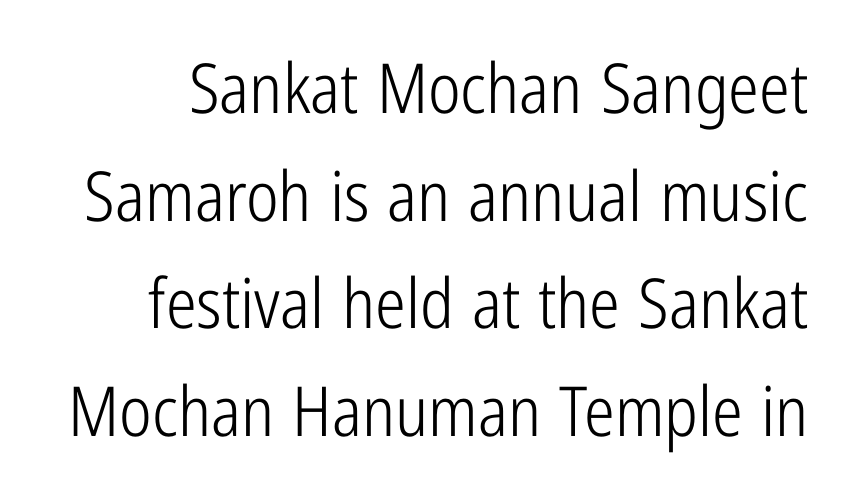
{"serif": "no", "italic": "no", "bold": "no", "weight": "light", "width": "condensed", "stroke_contrast": "low", "x_height": "medium", "monospaced": "no", "underline": "no", "line_spacing": "normal", "line_spacing_ratio": 1.56, "letter_spacing": "normal", "letter_spacing_em": 0.0, "glyph_px": 69}
